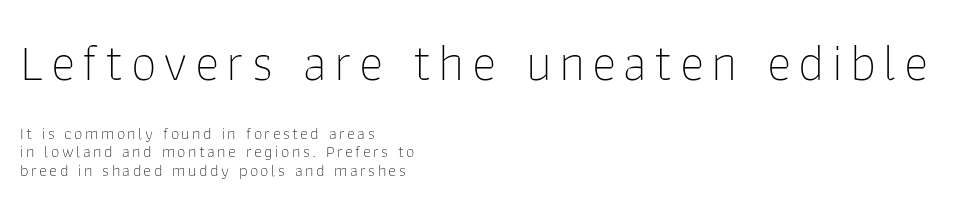
The image shows 52 px thin sans-serif type, upright; set left-aligned, tight line spacing (1.1x), not underlined; the first (top) block is 3.06x larger; low stroke contrast and a medium x-height.
